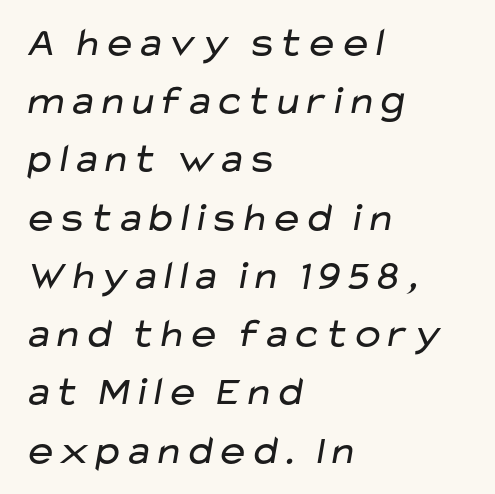
The passage shown has conventional tracking throughout. Proportional: the letters do not fall into vertical columns. Quick note: interline space is typical. Typographically, this falls in the sans-serif category.
